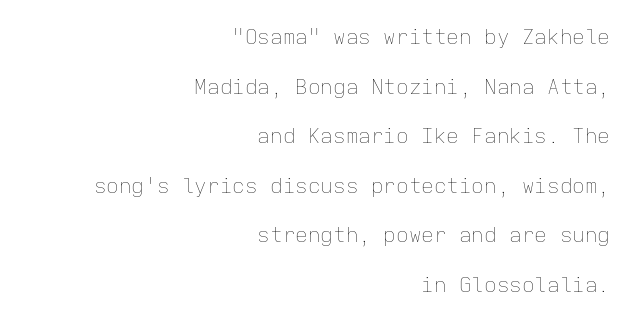
Q: Is the text bold? A: No.
Q: Is the text italic (slanted)? A: No, it is upright.
Q: Is the text underlined? A: No.
Q: How is the paragraph aligned? A: Right-aligned.
Q: Is the spacing between letters normal or unusually wide? A: Normal.
Q: Is the spacing between lines tight, normal or loose? A: Loose.
